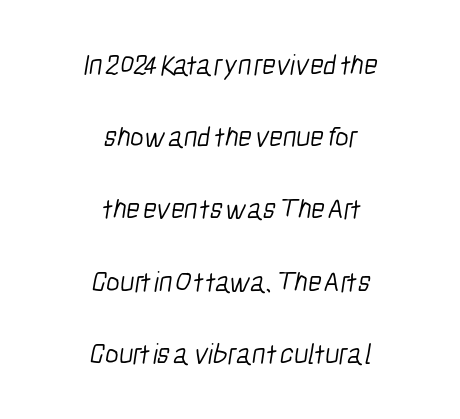
This is not heavy type; no bold has been used. Leading: increased. Looks like regular typesetting: each glyph gets only the width it needs. Type style note: lacks serifs. Plain, unruled lines of type.
